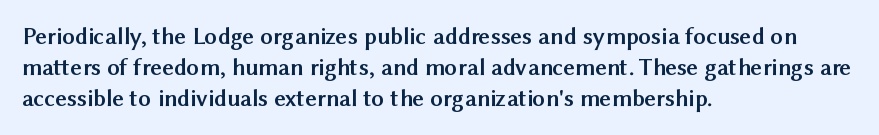
Q: Is the text bold? A: Yes.
Q: Is the text italic (slanted)? A: No, it is upright.
Q: Is the text underlined? A: No.
Q: How is the paragraph aligned? A: Left-aligned.
Q: Is the spacing between letters normal or unusually wide? A: Normal.
Q: Is the spacing between lines tight, normal or loose? A: Normal.
